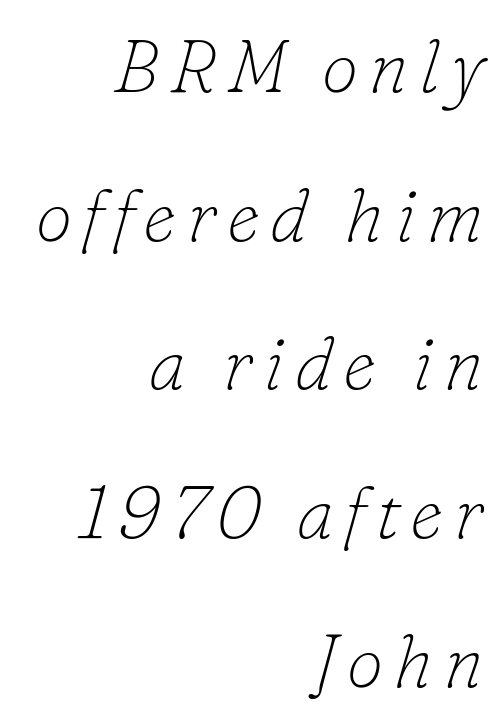
{"serif": "yes", "italic": "yes", "lean": "right", "slant_degrees": 16, "bold": "no", "weight": "thin", "width": "normal", "stroke_contrast": "low", "x_height": "small", "monospaced": "no", "underline": "no", "align": "right", "line_spacing": "loose", "line_spacing_ratio": 2.01, "glyph_px": 74}
